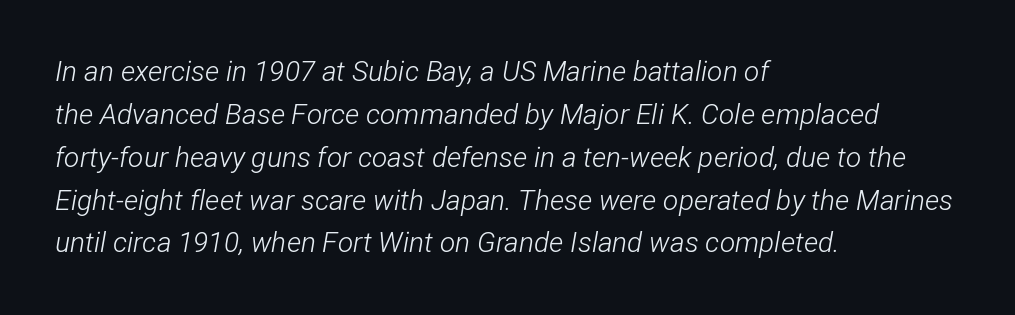
This reads as an unemphasized weight, regular at the heaviest. Plain, unruled lines of type. Tracking here is standard; glyphs follow each other at the usual distance. Regarding leading, the lines here are spaced in the standard way. The letters advance in unequal steps, a hallmark of proportional type.
